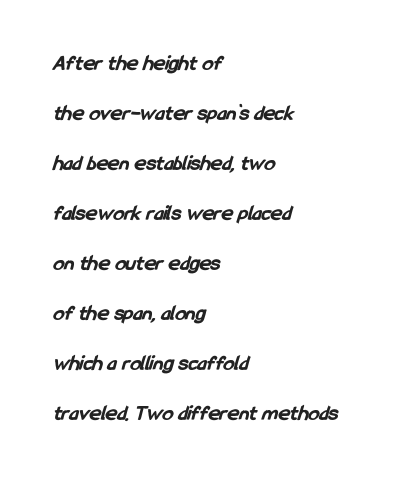
The image shows 22 px bold type; set left-aligned, loose line spacing (2.27x), normal letter spacing, not underlined.
